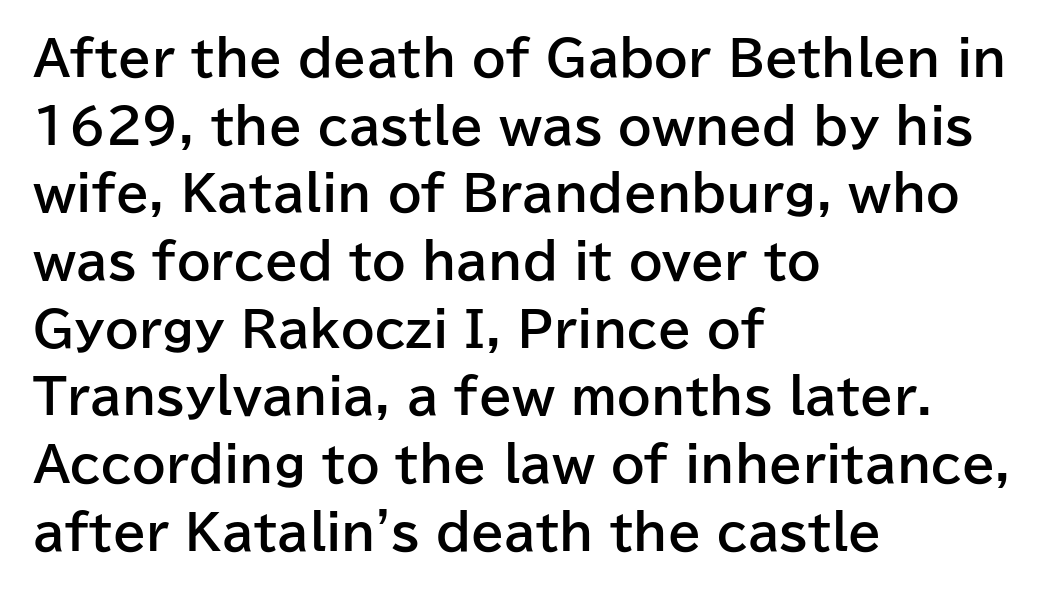
{"serif": "no", "italic": "no", "bold": "yes", "weight": "bold", "width": "normal", "stroke_contrast": "low", "x_height": "medium", "monospaced": "no", "underline": "no", "align": "left", "line_spacing": "normal", "line_spacing_ratio": 1.41, "letter_spacing": "normal", "letter_spacing_em": 0.0, "glyph_px": 48}
